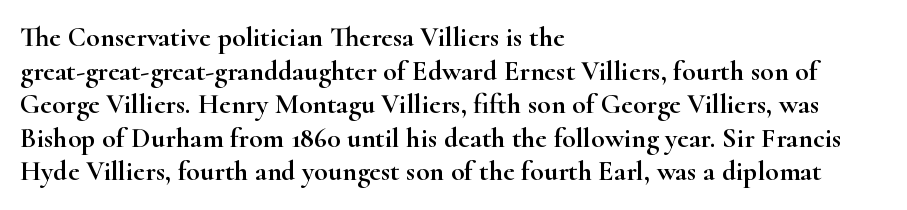
Q: Is the text italic (slanted)? A: No, it is upright.
Q: Is the typeface a serif or a sans-serif typeface? A: Serif.
Q: Is the text underlined? A: No.
Q: How is the paragraph aligned? A: Left-aligned.
Q: Is the spacing between letters normal or unusually wide? A: Normal.
Q: Width (condensed, normal, or wide)? A: Wide.
Q: Stroke contrast? A: High.
Q: x-height? A: Small.
Q: Monospaced? A: No.
